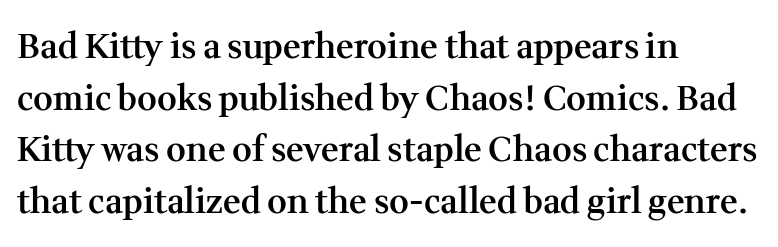
The image shows 34 px semibold serif type, upright; set left-aligned, normal line spacing (1.52x), normal letter spacing, not underlined; medium stroke contrast and a medium x-height.
